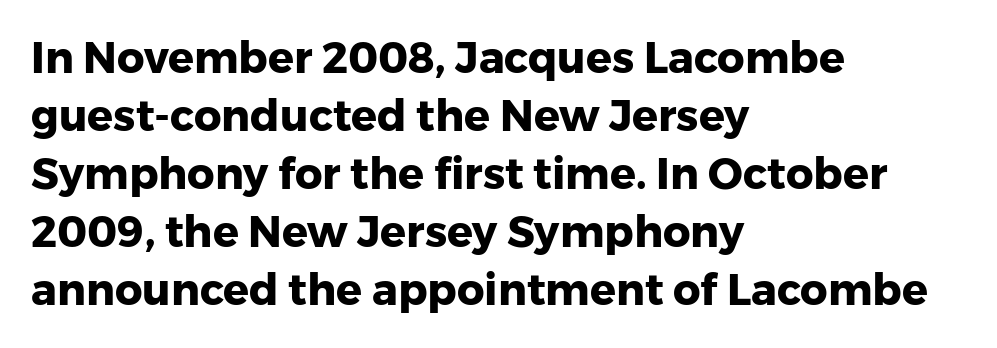
You'd pick this weight for a headline — it's a proper bold. Every stem runs plumb, perpendicular to the baseline. The strip under each line holds only bare page. One-word summary of the alignment: left. Short note: letters normally spaced.
